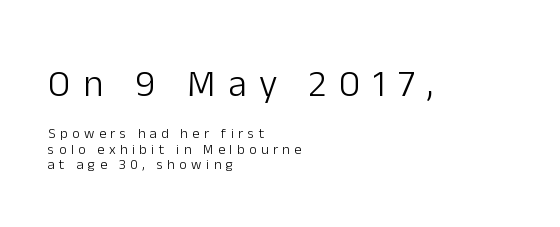
The image shows 38 px light sans-serif type, upright; set left-aligned, tight line spacing (1.1x), unusually wide letter spacing (+0.33 em), not underlined; the first (top) block is 2.71x larger; low stroke contrast and a medium x-height.
